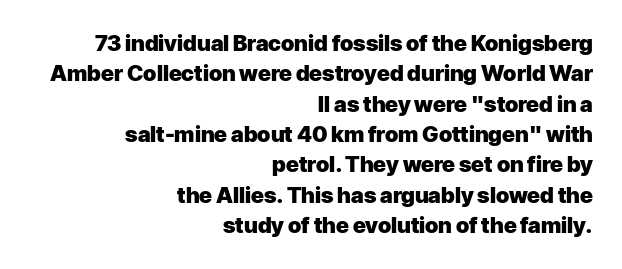
The image shows 22 px bold type, upright; set right-aligned, normal line spacing (1.38x), normal letter spacing, not underlined.
